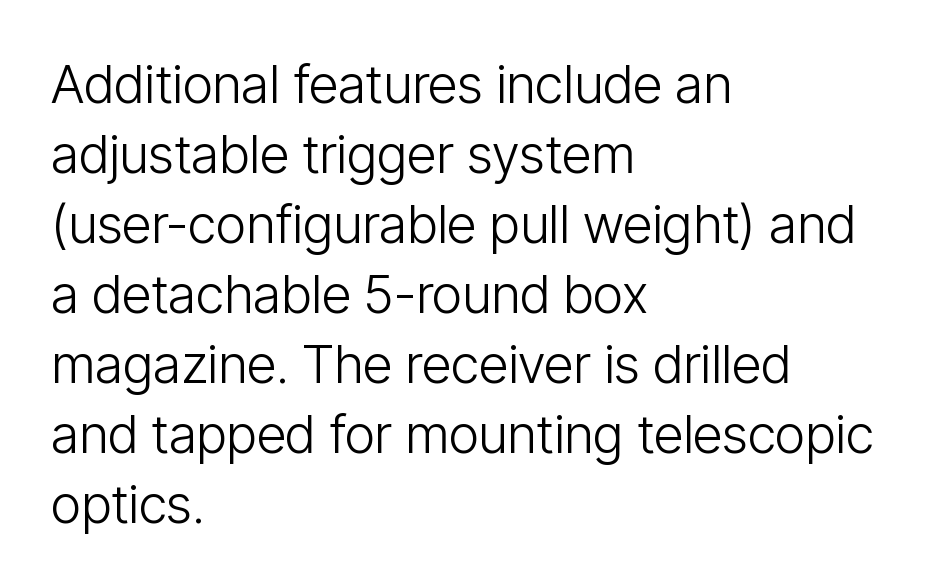
The typeface has the unassuming heft of standard copy or less. The letters advance in unequal steps, a hallmark of proportional type. The rag falls on the right side of this text block. This sample keeps an unexceptional amount of space between lines. Here the glyphs are tracked normally, forming tight word shapes. The font family rendered here belongs to the sans-serif group.
